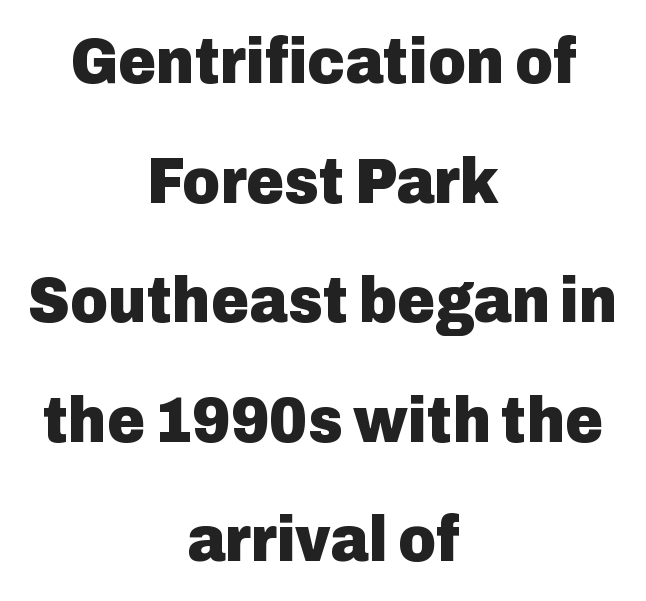
Q: Is the text bold? A: Yes.
Q: Is the text italic (slanted)? A: No, it is upright.
Q: Is the typeface a serif or a sans-serif typeface? A: Sans-serif.
Q: Is the text underlined? A: No.
Q: How is the paragraph aligned? A: Centered.
Q: Is the spacing between letters normal or unusually wide? A: Normal.
Q: Width (condensed, normal, or wide)? A: Normal.
Q: Stroke contrast? A: Low.
Q: x-height? A: Medium.
Q: Monospaced? A: No.
